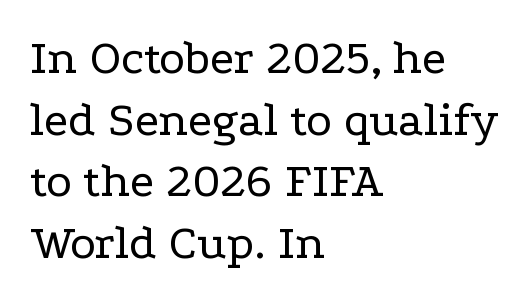
Q: Is the text bold? A: No.
Q: Is the text italic (slanted)? A: No, it is upright.
Q: Is the typeface a serif or a sans-serif typeface? A: Serif.
Q: Is the text underlined? A: No.
Q: How is the paragraph aligned? A: Left-aligned.
Q: Is the spacing between letters normal or unusually wide? A: Normal.
Q: Is the spacing between lines tight, normal or loose? A: Normal.
Q: Width (condensed, normal, or wide)? A: Wide.
Q: Stroke contrast? A: Low.
Q: x-height? A: Medium.
Q: Monospaced? A: No.
